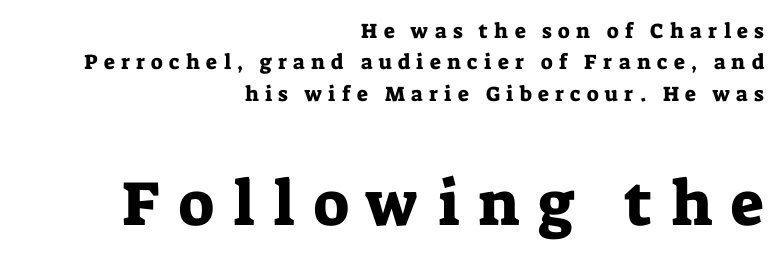
Q: Is the text italic (slanted)? A: No, it is upright.
Q: Is the typeface a serif or a sans-serif typeface? A: Serif.
Q: Is the text underlined? A: No.
Q: How is the paragraph aligned? A: Right-aligned.
Q: Is the spacing between letters normal or unusually wide? A: Unusually wide.
Q: Is the spacing between lines tight, normal or loose? A: Normal.
Q: Which block of text is set in a larger size, the first (top) or the second (bottom)? A: The second (bottom) one.
Q: Width (condensed, normal, or wide)? A: Normal.
Q: Stroke contrast? A: Low.
Q: x-height? A: Medium.
Q: Monospaced? A: No.
